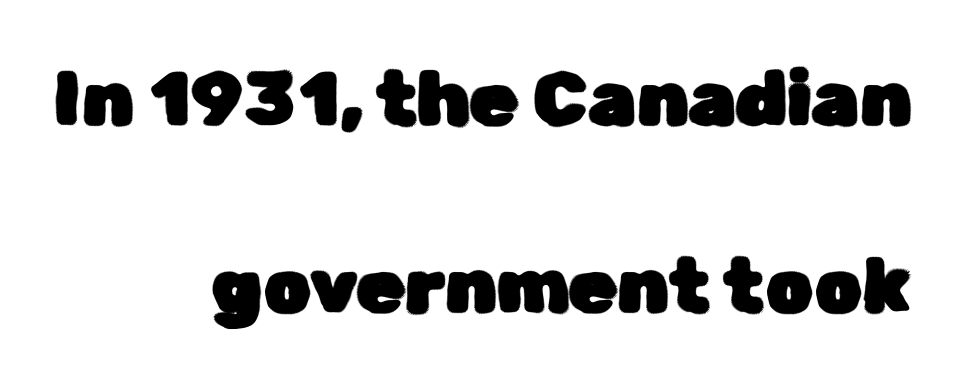
The image shows 77 px sans-serif type, upright; set right-aligned, loose line spacing (2.43x), normal letter spacing, not underlined; low stroke contrast and a medium x-height.
